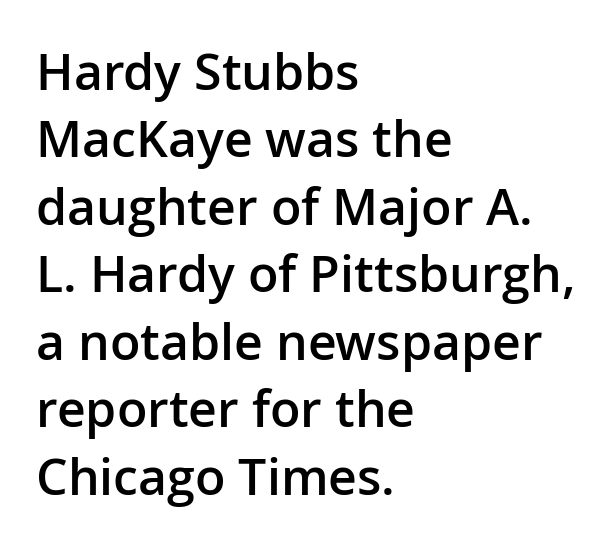
Looks like regular typesetting: each glyph gets only the width it needs. Teacher's note: observe the even left margin — that is flush-left alignment. Note: no serifs on the glyphs. Whoever set this chose a conventional vertical rhythm.
